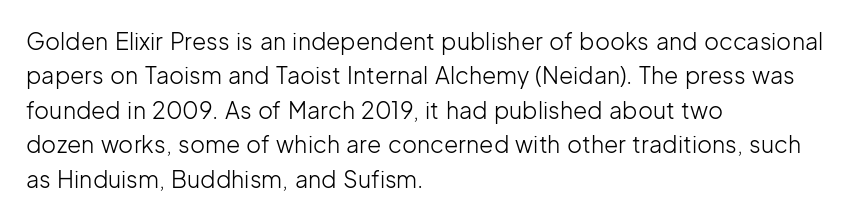
Q: Is the text bold? A: No.
Q: Is the text italic (slanted)? A: No, it is upright.
Q: Is the text underlined? A: No.
Q: How is the paragraph aligned? A: Left-aligned.
Q: Is the spacing between letters normal or unusually wide? A: Normal.
Q: Is the spacing between lines tight, normal or loose? A: Normal.
